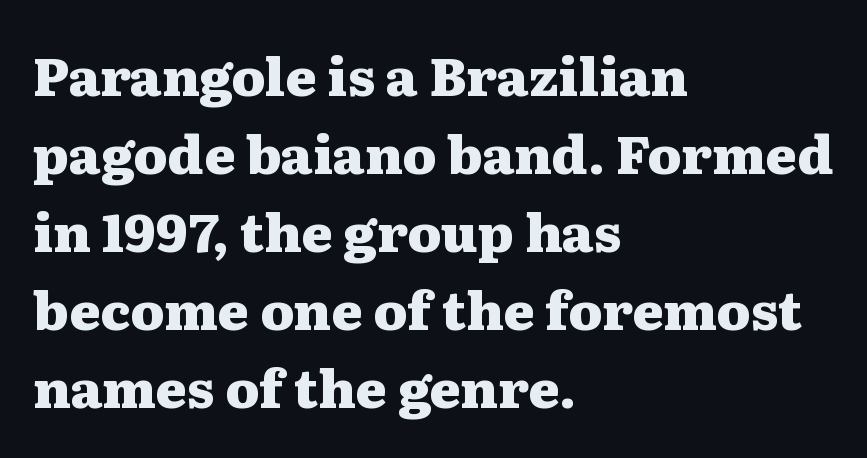
The image shows 53 px heavy, wide serif type, upright; set left-aligned, normal line spacing (1.47x), normal letter spacing, not underlined; medium stroke contrast and a medium x-height.
